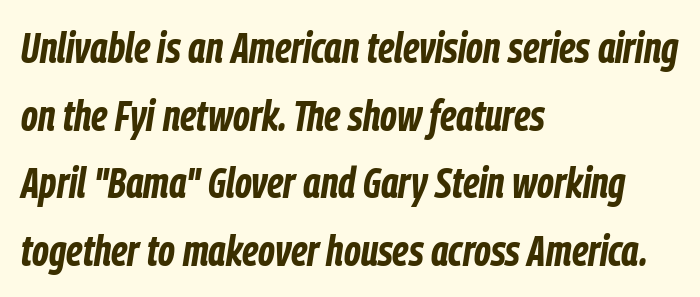
Descenders are the only things crossing below the line. The lines sit at an ordinary, default distance from one another. If you drew a ruler down the left edge, every line would touch it. No extra tracking has been applied to these lines. In terms of weight, the rendering is a true, heavy bold. Slanted lettering throughout.
